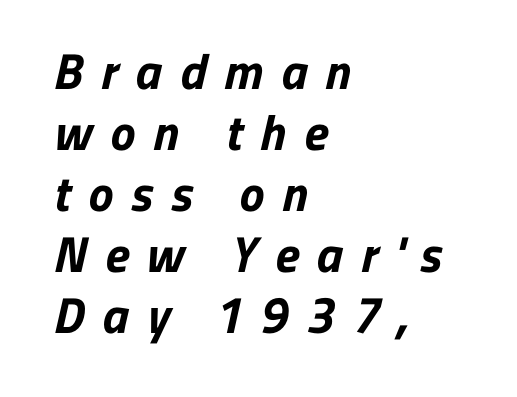
The image shows 50 px bold sans-serif type; set left-aligned, line spacing 1.22x, unusually wide letter spacing (+0.36 em), not underlined; low stroke contrast and a medium x-height.
